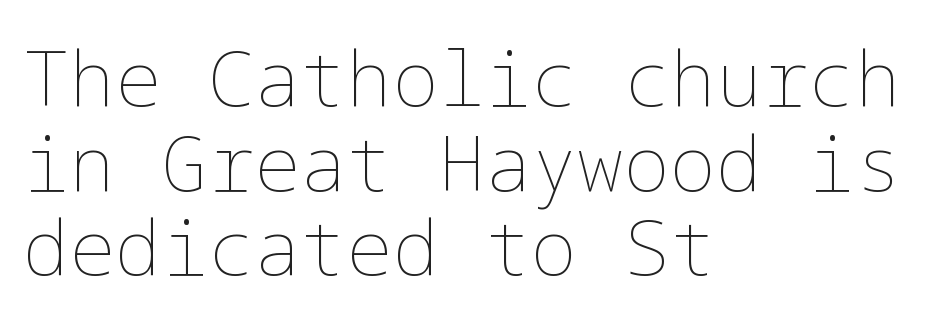
{"italic": "no", "bold": "no", "weight": "thin", "width": "normal", "stroke_contrast": "low", "x_height": "medium", "underline": "no", "align": "left", "line_spacing": "tight", "line_spacing_ratio": 1.1, "letter_spacing": "normal", "letter_spacing_em": 0.0, "glyph_px": 77}
